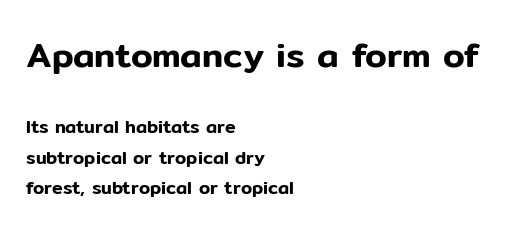
{"serif": "no", "italic": "no", "width": "normal", "stroke_contrast": "low", "x_height": "medium", "monospaced": "no", "underline": "no", "align": "left", "line_spacing": "normal", "line_spacing_ratio": 1.67, "letter_spacing": "normal", "letter_spacing_em": 0.0, "larger_block": "first", "size_ratio": 1.94, "glyph_px": 35}
